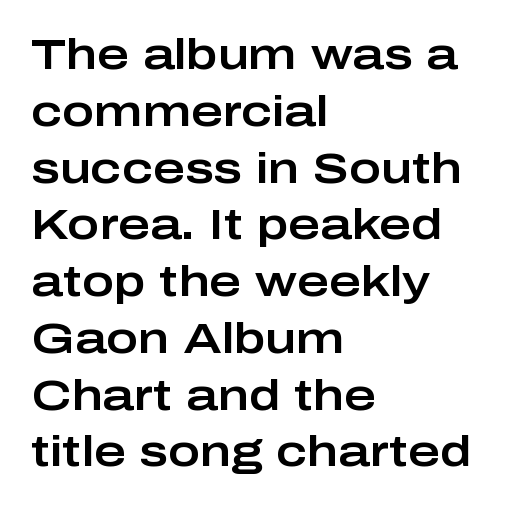
The image shows 43 px wide sans-serif type, upright; set left-aligned, normal line spacing (1.32x), normal letter spacing, not underlined; low stroke contrast and a medium x-height.
